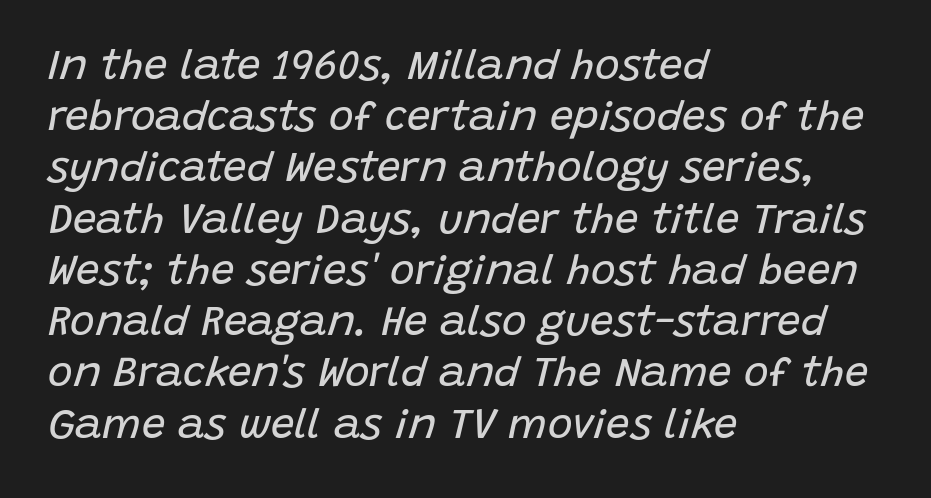
Lines of text with bare space underneath. Glyph-to-glyph distance matches everyday printed text. A student would call this left alignment; a typographer would say flush left, rag right. Is this a heavy cut? Hardly; it is regular or lighter. A typesetter would call this proportional, since set widths differ per character.
